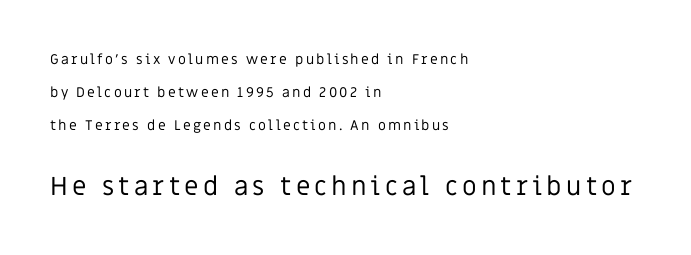
Look at the glyph heights: the lower group is clearly the bigger setting. The specimen reads as upright at a glance. Caption: multi-line text, flush left, ragged right. The rendering uses a large line-height, opening up the rows.
